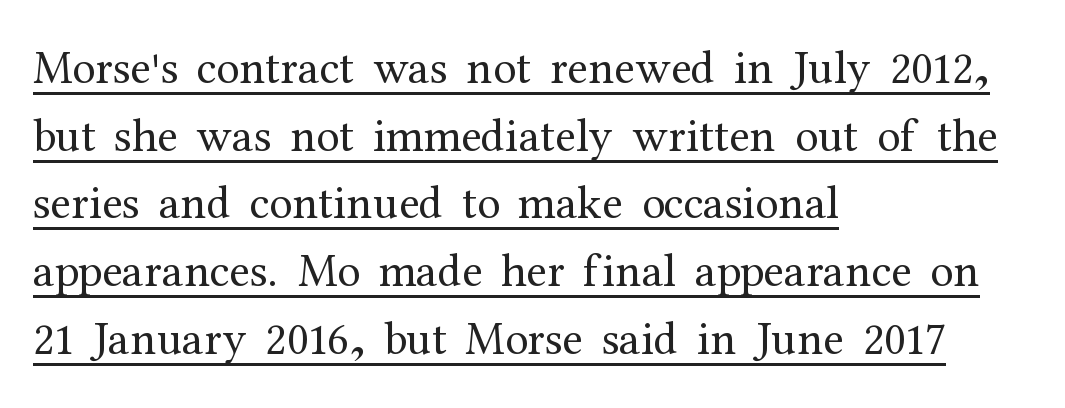
The image shows 47 px regular-weight serif type, upright; set left-aligned, normal line spacing (1.44x), normal letter spacing, underlined; medium stroke contrast and a medium x-height.
